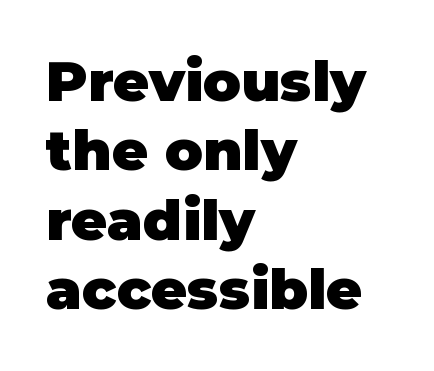
The image shows 56 px heavy sans-serif type, upright; set left-aligned, line spacing 1.24x, normal letter spacing, not underlined; low stroke contrast and a large x-height.
